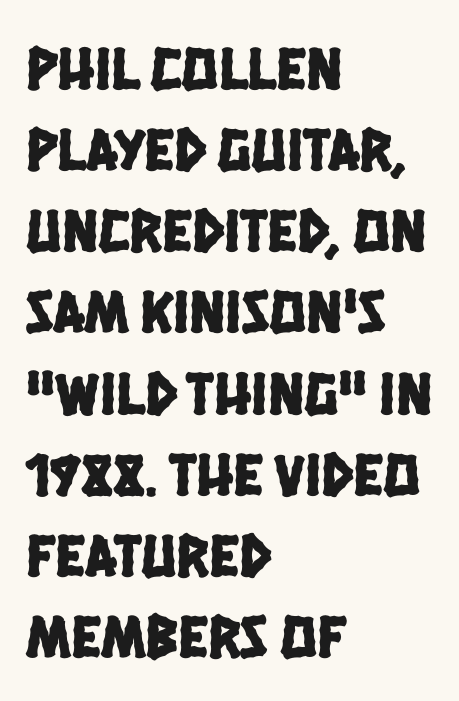
This rendering uses left alignment, leaving the right contour irregular. Check where the strokes stop: nothing finishes them off — pure sans. Descenders are the only things crossing below the line. The type is set solid horizontally, with unmodified tracking. Whoever set this chose a conventional vertical rhythm. This sample has the flowing, uneven cadence of proportional lettering.
